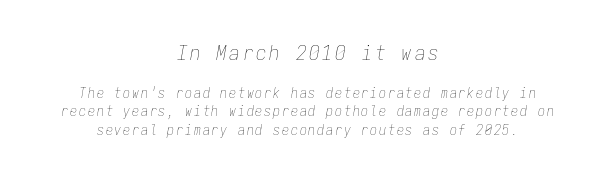
{"italic": "yes", "lean": "right", "slant_degrees": 9, "bold": "no", "underline": "no", "align": "center", "line_spacing": "normal", "line_spacing_ratio": 1.33, "larger_block": "first", "size_ratio": 1.5, "glyph_px": 21}
